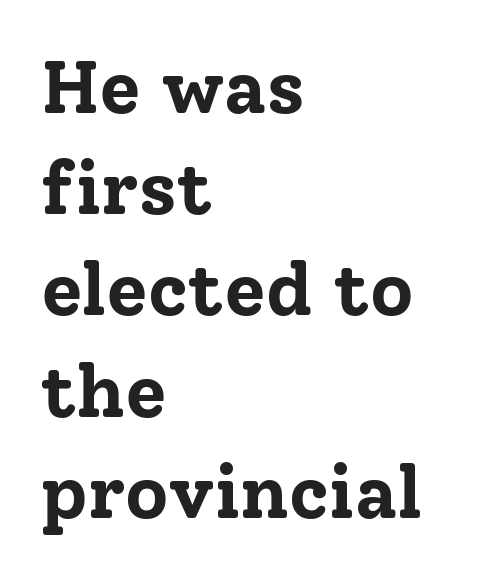
The letterforms sit shoulder to shoulder at normal distance. Normally led — the rows are evenly, conventionally spaced. The passage shown is typed in a proportional face where columns would drift. Typesetter's note: full bold, strokes at maximum text heaviness. The typeface chosen for these lines features serifs.
